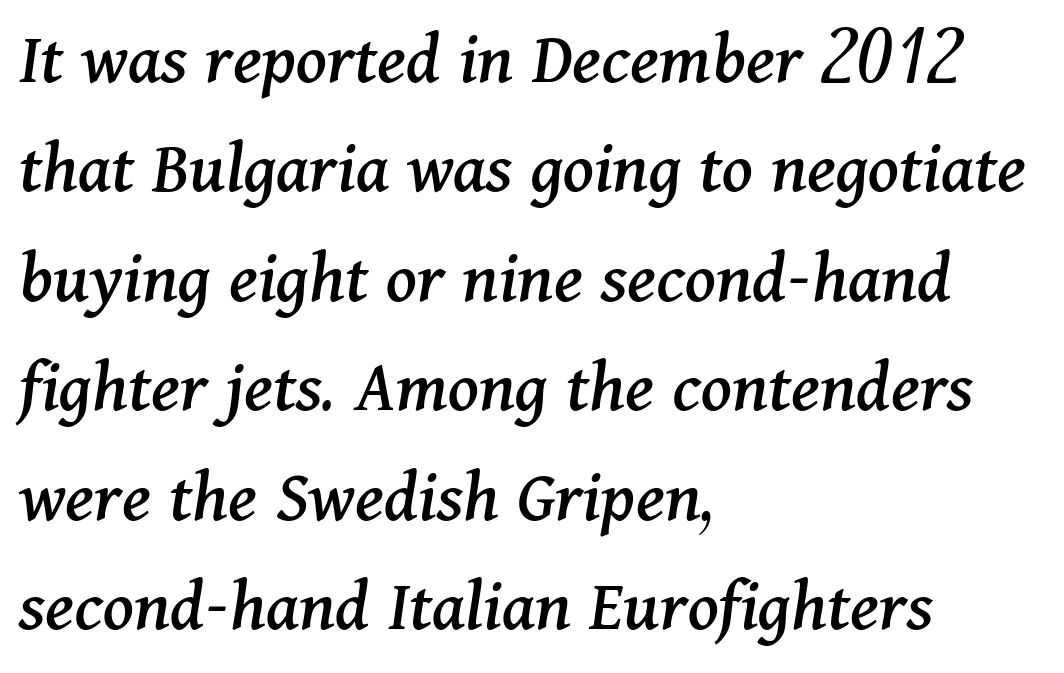
{"serif": "yes", "italic": "yes", "lean": "right", "slant_degrees": 11, "width": "normal", "stroke_contrast": "medium", "x_height": "medium", "monospaced": "no", "underline": "no", "align": "left", "line_spacing": "normal", "line_spacing_ratio": 1.44, "letter_spacing": "normal", "letter_spacing_em": 0.0, "glyph_px": 76}
